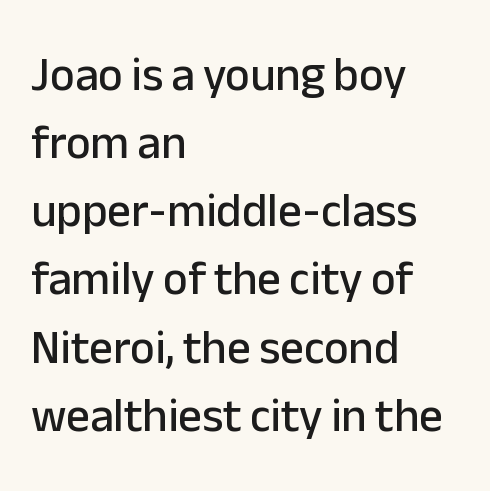
Q: Is the text italic (slanted)? A: No, it is upright.
Q: Is the typeface a serif or a sans-serif typeface? A: Sans-serif.
Q: Is the text underlined? A: No.
Q: How is the paragraph aligned? A: Left-aligned.
Q: Is the spacing between letters normal or unusually wide? A: Normal.
Q: Is the spacing between lines tight, normal or loose? A: Normal.
Q: Width (condensed, normal, or wide)? A: Normal.
Q: Stroke contrast? A: Low.
Q: x-height? A: Medium.
Q: Monospaced? A: No.
